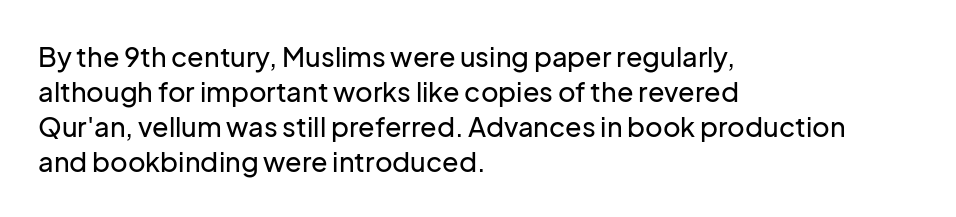
{"italic": "no", "underline": "no", "align": "left", "line_spacing": "normal", "line_spacing_ratio": 1.3, "letter_spacing": "normal", "letter_spacing_em": 0.0, "glyph_px": 27}
